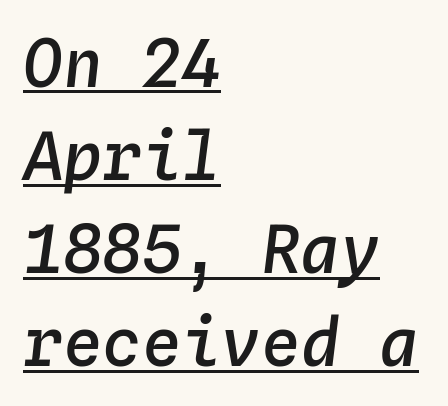
The font's italic variant was chosen for this text. The letterforms sit shoulder to shoulder at normal distance. Regular leading. The face used here is a semibold: visibly heavier than regular, lighter than bold. Quick note: underline on. Spacing verdict: monospaced, one width for all characters.
